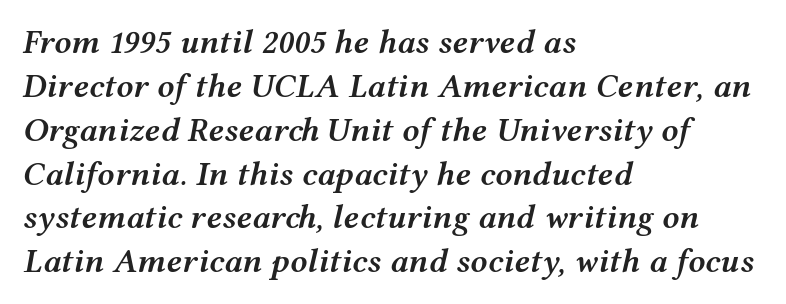
The image shows 34 px semibold, wide type, italic (leaning right); set left-aligned, normal line spacing (1.29x), normal letter spacing, not underlined; medium stroke contrast and a medium x-height.
